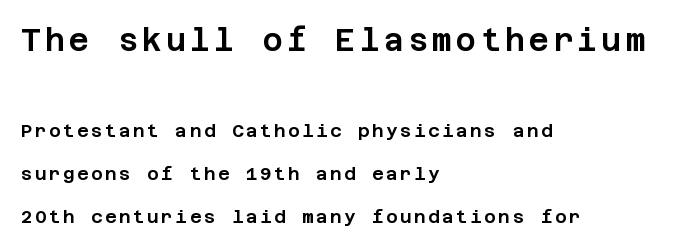
Q: Is the text italic (slanted)? A: No, it is upright.
Q: Is the typeface a serif or a sans-serif typeface? A: Sans-serif.
Q: Is the text underlined? A: No.
Q: How is the paragraph aligned? A: Left-aligned.
Q: Is the spacing between lines tight, normal or loose? A: Loose.
Q: Which block of text is set in a larger size, the first (top) or the second (bottom)? A: The first (top) one.
Q: Width (condensed, normal, or wide)? A: Normal.
Q: Stroke contrast? A: Low.
Q: x-height? A: Large.
